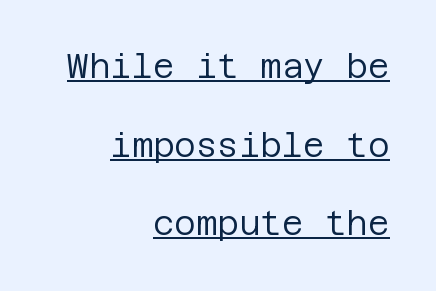
Q: Is the text bold? A: No.
Q: Is the text italic (slanted)? A: No, it is upright.
Q: Is the typeface a serif or a sans-serif typeface? A: Sans-serif.
Q: Is the text underlined? A: Yes.
Q: How is the paragraph aligned? A: Right-aligned.
Q: Is the spacing between letters normal or unusually wide? A: Normal.
Q: Is the spacing between lines tight, normal or loose? A: Loose.
Q: Width (condensed, normal, or wide)? A: Normal.
Q: Stroke contrast? A: Low.
Q: x-height? A: Large.
